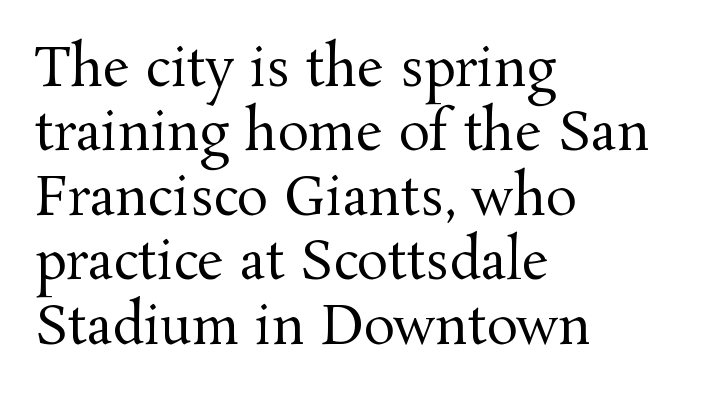
The image shows 52 px regular-weight serif type, upright; set left-aligned, line spacing 1.24x, normal letter spacing, not underlined; medium stroke contrast and a medium x-height.
